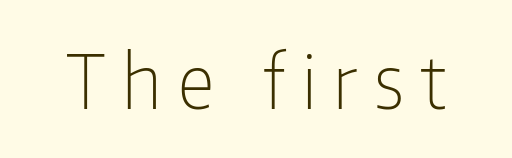
{"serif": "no", "italic": "no", "bold": "no", "weight": "light", "width": "condensed", "stroke_contrast": "low", "x_height": "medium", "monospaced": "no", "underline": "no", "letter_spacing": "wide", "letter_spacing_em": 0.22, "glyph_px": 74}
